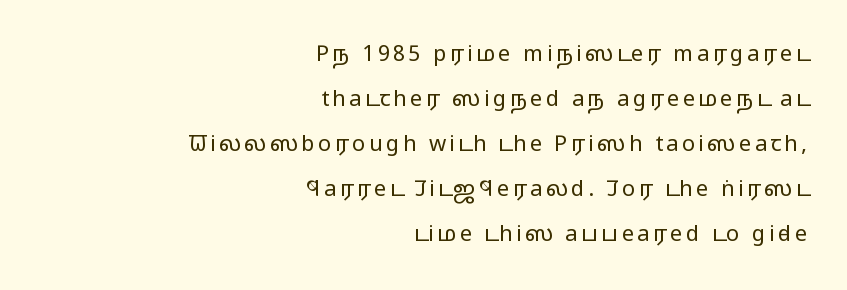
Q: Is the text bold? A: No.
Q: Is the text italic (slanted)? A: No, it is upright.
Q: Is the text underlined? A: No.
Q: How is the paragraph aligned? A: Right-aligned.
Q: Is the spacing between lines tight, normal or loose? A: Loose.
